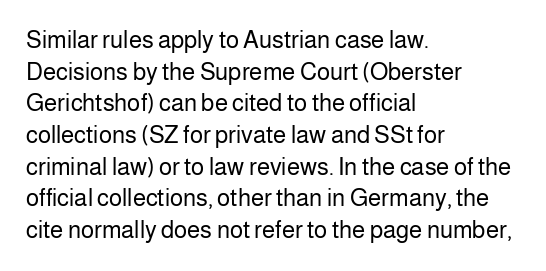
Leftover space on each line is placed entirely after the last word. The typesetting does not lean heavy: it is not bold. Honestly, the letter spacing is just normal — you wouldn't notice it. Underline: absent. If you drew a line through each stem, it would be perfectly vertical.
